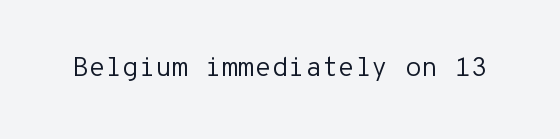
Q: Is the text bold? A: No.
Q: Is the text italic (slanted)? A: No, it is upright.
Q: Is the text underlined? A: No.
Q: Is the spacing between letters normal or unusually wide? A: Normal.
